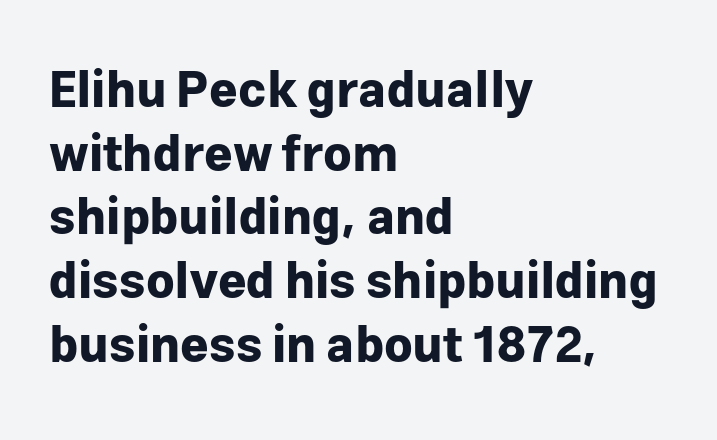
{"serif": "no", "italic": "no", "bold": "yes", "weight": "bold", "width": "normal", "stroke_contrast": "low", "x_height": "medium", "monospaced": "no", "underline": "no", "align": "left", "line_spacing": "normal", "line_spacing_ratio": 1.3, "letter_spacing": "normal", "letter_spacing_em": 0.0, "glyph_px": 49}
